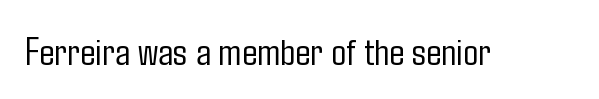
The letters stand straight up with perfectly vertical stems. The text was rendered using a sans face with plain stroke endings. Glance below the letters and you will spot only blank space. A light-to-regular cut is what we see here.
